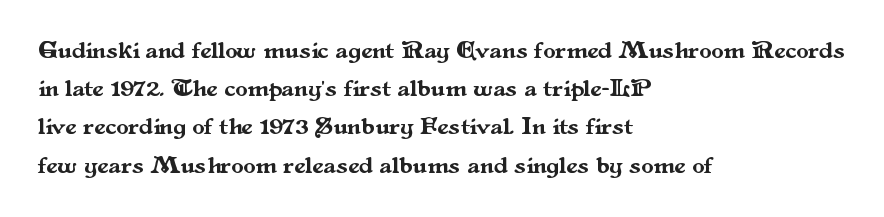
{"italic": "no", "underline": "no", "align": "left", "line_spacing": "normal", "line_spacing_ratio": 1.53, "letter_spacing": "normal", "letter_spacing_em": 0.0, "glyph_px": 25}
